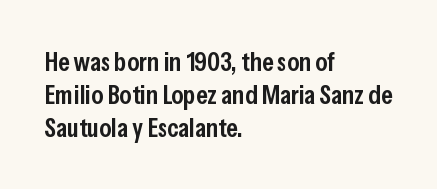
The image shows 27 px text type, upright; set left-aligned, line spacing 1.23x, normal letter spacing, not underlined.
